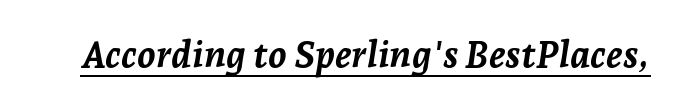
Q: Is the text bold? A: Yes.
Q: Is the text italic (slanted)? A: Yes, it leans right by about 7 degrees.
Q: Is the text underlined? A: Yes.
Q: Is the spacing between letters normal or unusually wide? A: Normal.
Q: Width (condensed, normal, or wide)? A: Normal.
Q: Stroke contrast? A: Low.
Q: x-height? A: Medium.
Q: Monospaced? A: No.
